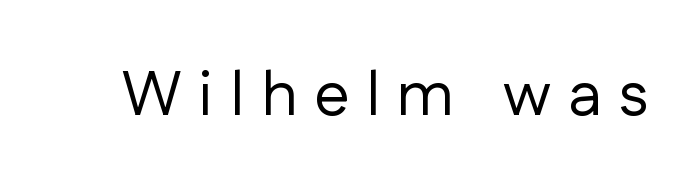
{"serif": "no", "italic": "no", "bold": "no", "weight": "regular", "width": "normal", "stroke_contrast": "low", "x_height": "medium", "monospaced": "no", "underline": "no", "letter_spacing": "wide", "letter_spacing_em": 0.27, "glyph_px": 63}
